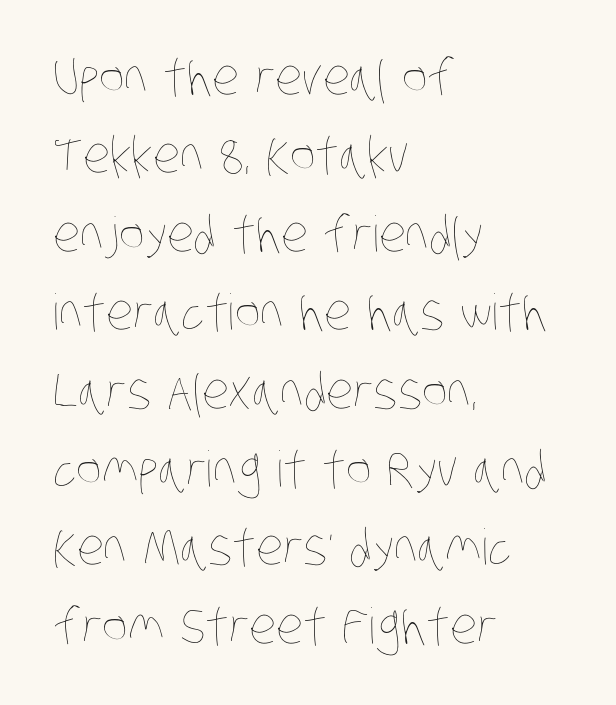
{"bold": "no", "weight": "thin", "width": "condensed", "stroke_contrast": "low", "x_height": "large", "monospaced": "no", "underline": "no", "align": "left", "line_spacing": "normal", "line_spacing_ratio": 1.6, "letter_spacing": "normal", "letter_spacing_em": 0.0, "glyph_px": 49}
